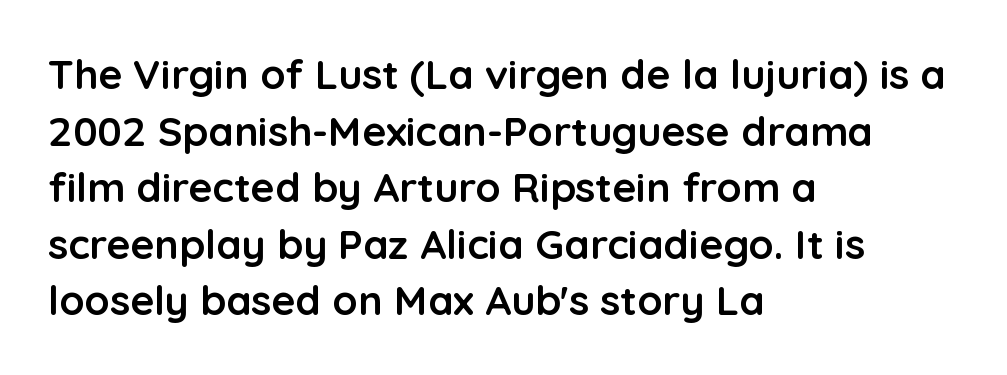
{"serif": "no", "italic": "no", "bold": "yes", "weight": "semibold", "width": "normal", "stroke_contrast": "low", "x_height": "medium", "monospaced": "no", "underline": "no", "align": "left", "line_spacing": "normal", "line_spacing_ratio": 1.38, "letter_spacing": "normal", "letter_spacing_em": 0.0, "glyph_px": 41}
